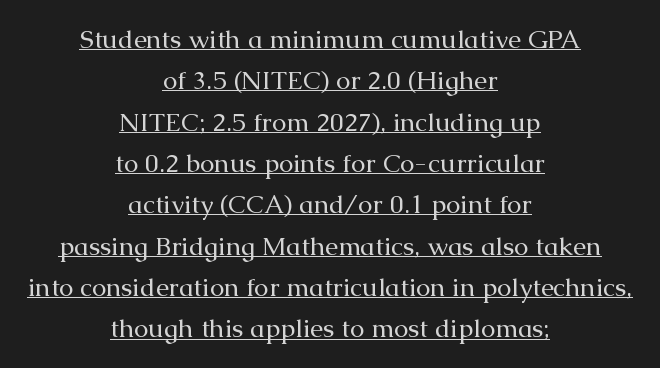
The image shows 26 px text type, upright; set centered, normal line spacing (1.59x), normal letter spacing, underlined.
